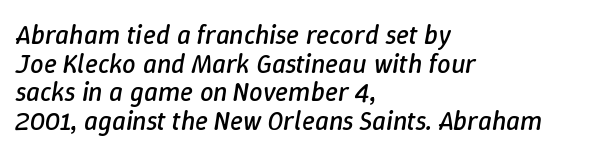
The image shows 27 px text type, italic (leaning right); set left-aligned, tight line spacing (1.06x), normal letter spacing, not underlined.
